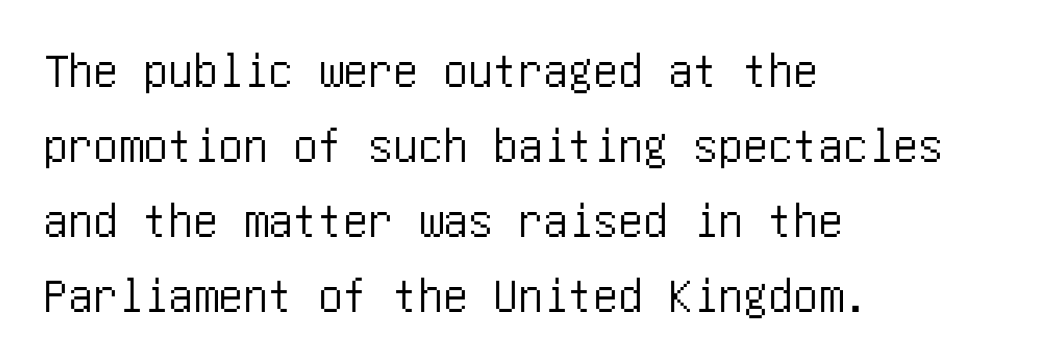
{"serif": "no", "italic": "no", "width": "condensed", "stroke_contrast": "low", "x_height": "large", "underline": "no", "align": "left", "line_spacing": "normal", "line_spacing_ratio": 1.5, "letter_spacing": "normal", "letter_spacing_em": 0.0, "glyph_px": 50}
